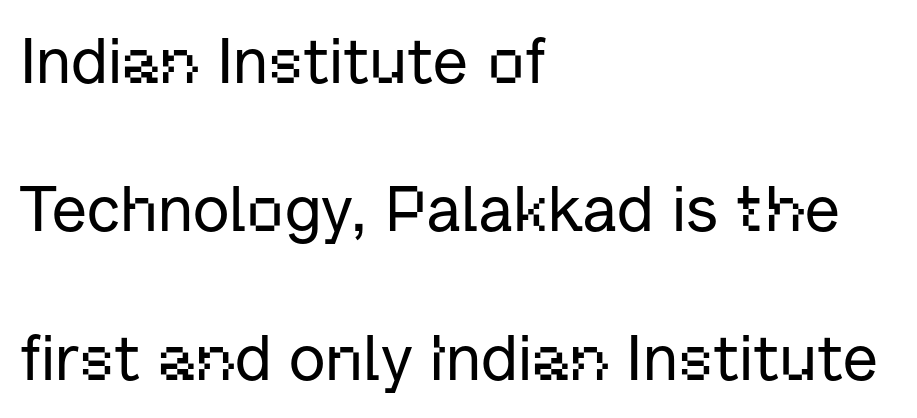
Q: Is the text italic (slanted)? A: No, it is upright.
Q: Is the typeface a serif or a sans-serif typeface? A: Sans-serif.
Q: Is the text underlined? A: No.
Q: How is the paragraph aligned? A: Left-aligned.
Q: Is the spacing between letters normal or unusually wide? A: Normal.
Q: Is the spacing between lines tight, normal or loose? A: Loose.
Q: Width (condensed, normal, or wide)? A: Normal.
Q: Stroke contrast? A: Low.
Q: x-height? A: Medium.
Q: Monospaced? A: No.
